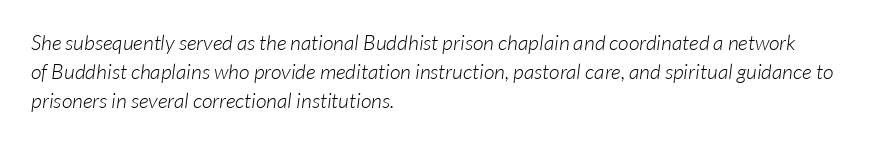
Q: Is the text bold? A: No.
Q: Is the text underlined? A: No.
Q: How is the paragraph aligned? A: Left-aligned.
Q: Is the spacing between letters normal or unusually wide? A: Normal.
Q: Is the spacing between lines tight, normal or loose? A: Normal.
